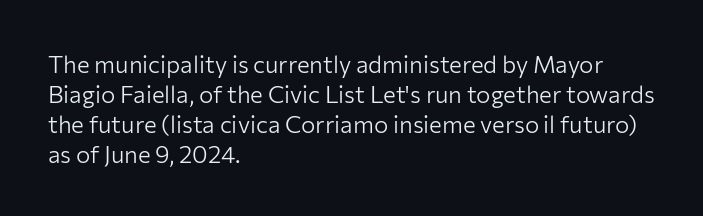
Honestly, there is no underline to notice here at all. The font's upright variant was chosen for this text. Horizontally, the lines are justified to the leading edge only. Bold? No — there's no thickening of the strokes.
